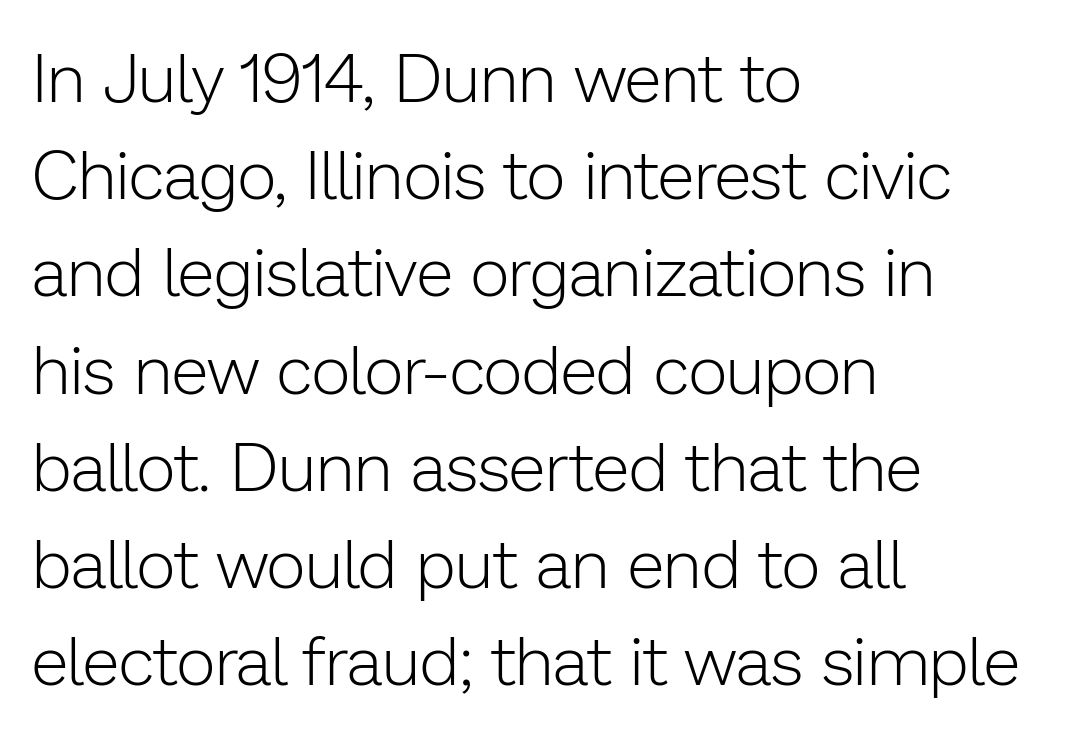
Examine the stroke ends and you'll find no serifs. Glance below the letters and you will spot only blank space. Weight: in the light-to-regular range. Think of a printed novel: that variable character pitch is what you see here.
